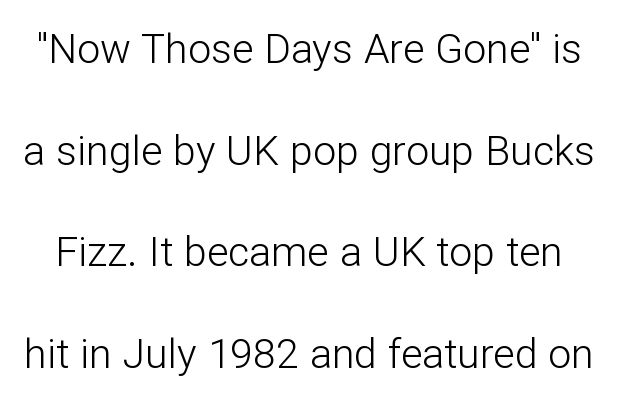
{"serif": "no", "italic": "no", "bold": "no", "weight": "light", "width": "normal", "stroke_contrast": "low", "x_height": "medium", "monospaced": "no", "underline": "no", "line_spacing": "loose", "line_spacing_ratio": 2.48, "letter_spacing": "normal", "letter_spacing_em": 0.0, "glyph_px": 41}
